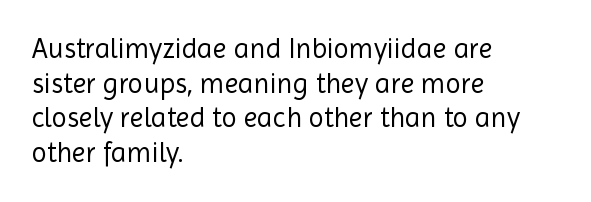
Q: Is the text bold? A: No.
Q: Is the text italic (slanted)? A: No, it is upright.
Q: Is the typeface a serif or a sans-serif typeface? A: Sans-serif.
Q: Is the text underlined? A: No.
Q: How is the paragraph aligned? A: Left-aligned.
Q: Is the spacing between letters normal or unusually wide? A: Normal.
Q: Width (condensed, normal, or wide)? A: Normal.
Q: x-height? A: Medium.
Q: Monospaced? A: No.
